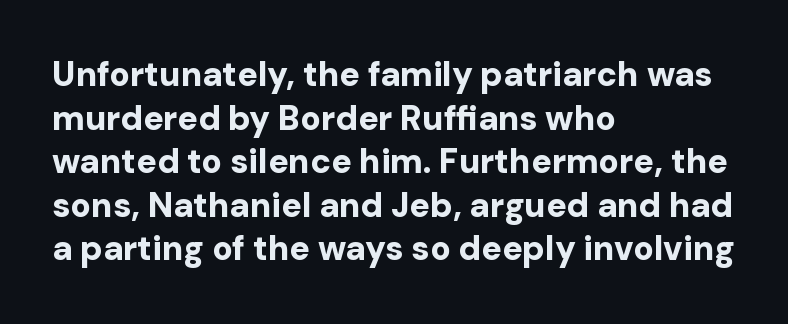
The image shows 34 px bold sans-serif type, upright; set left-aligned, normal line spacing (1.28x), normal letter spacing, not underlined; low stroke contrast and a medium x-height.
